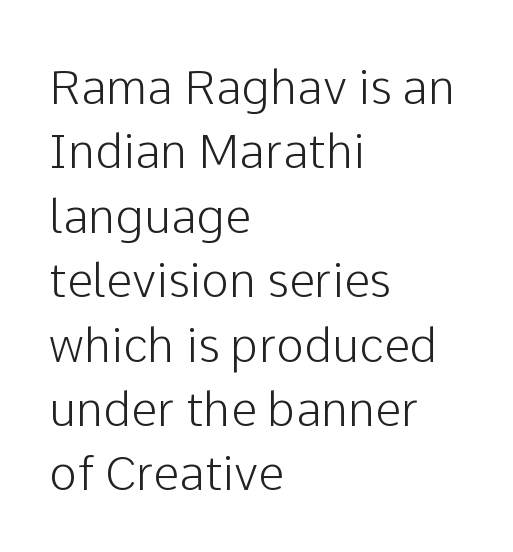
The rendering uses natural spacing where letterforms have individual widths. The space beneath each line is pristine and unruled. A student would call this left alignment; a typographer would say flush left, rag right. The tracking reads as untouched default to a designer's eye.
